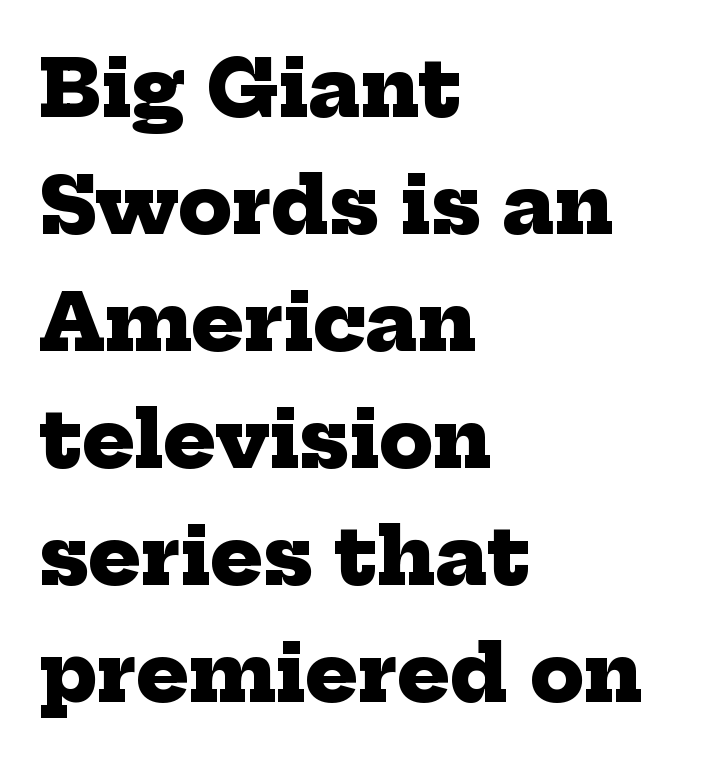
Font category for this specimen: serif. Casual observation: everything's shoved over to the left. The letters advance in unequal steps, a hallmark of proportional type. Chunky letters — that's bold for sure. These lines sit exactly where default settings would place them. Underlining? Definitely not there.
